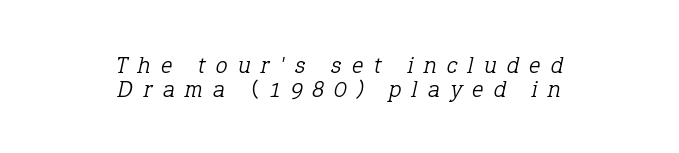
The baseline area is clear. Summary of weight: not heavy and not bold. The typesetter chose a symmetrical, centered arrangement here. The rendering inserts visible extra space after every character. Honestly, the rows look squashed on top of each other. When letters slant like this, we call the style italic.
